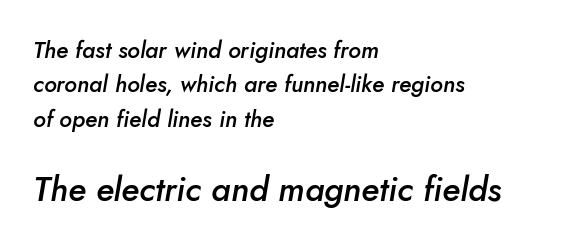
The image shows 34 px semibold type, italic (leaning right); set left-aligned, normal line spacing (1.5x), normal letter spacing, not underlined; the second (bottom) block is 1.48x larger; low stroke contrast and a small x-height.
